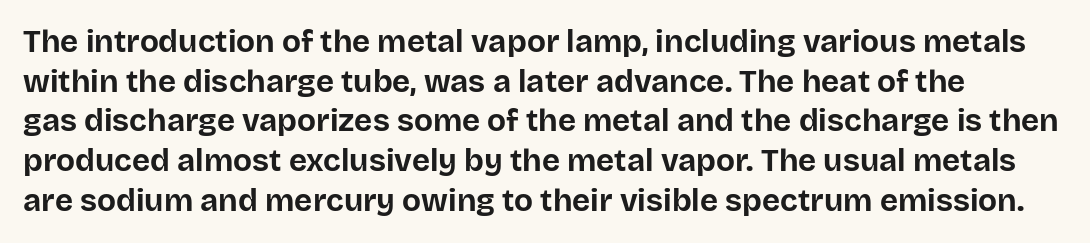
The image shows 31 px bold sans-serif type, upright; set normal line spacing (1.28x), normal letter spacing, not underlined; low stroke contrast and a large x-height.
